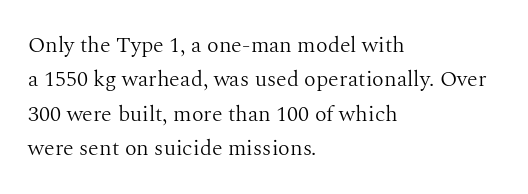
{"italic": "no", "bold": "no", "underline": "no", "align": "left", "line_spacing": "normal", "line_spacing_ratio": 1.56, "letter_spacing": "normal", "letter_spacing_em": 0.0, "glyph_px": 22}
